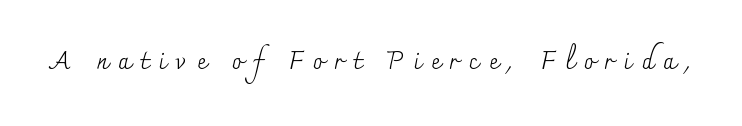
Words appear elongated and porous because spacing is wide. Has an underline been added? It has not. The passage shown is not bold in any degree.
